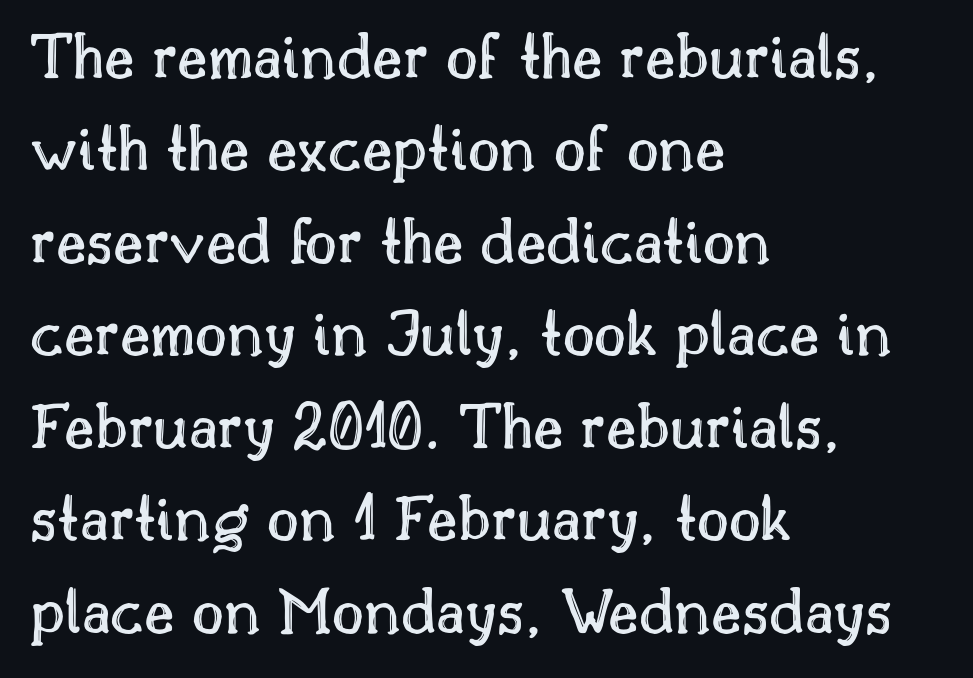
The image shows 69 px text type, upright; set left-aligned, normal line spacing (1.34x), normal letter spacing, not underlined; a small x-height.
